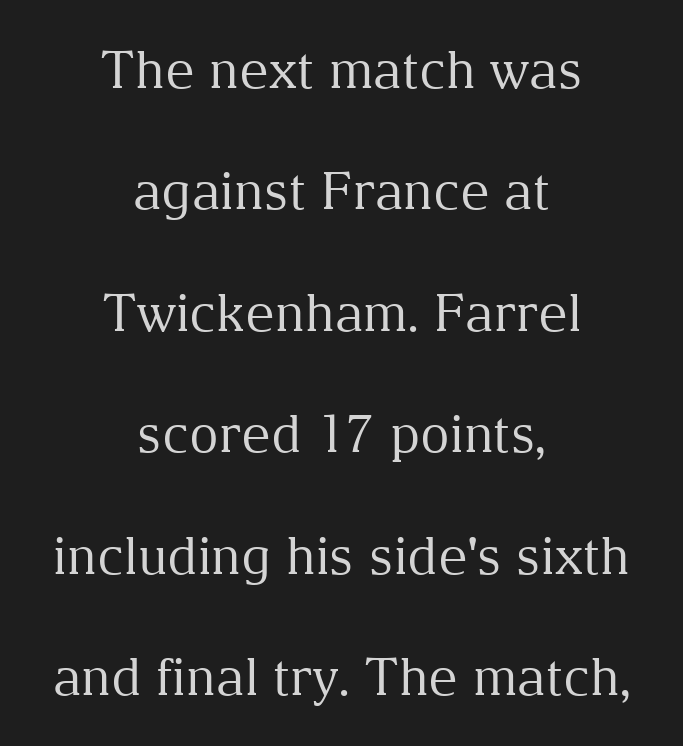
Characters remain perfectly vertical along every line. This block would shrink considerably if given ordinary leading; it's expanded now. Small tapered or slab feet sit at the stroke ends, so this counts as serif. Think of a printed novel: that variable character pitch is what you see here. Tracking here is standard; glyphs follow each other at the usual distance. This is not heavy type; no bold has been used.
